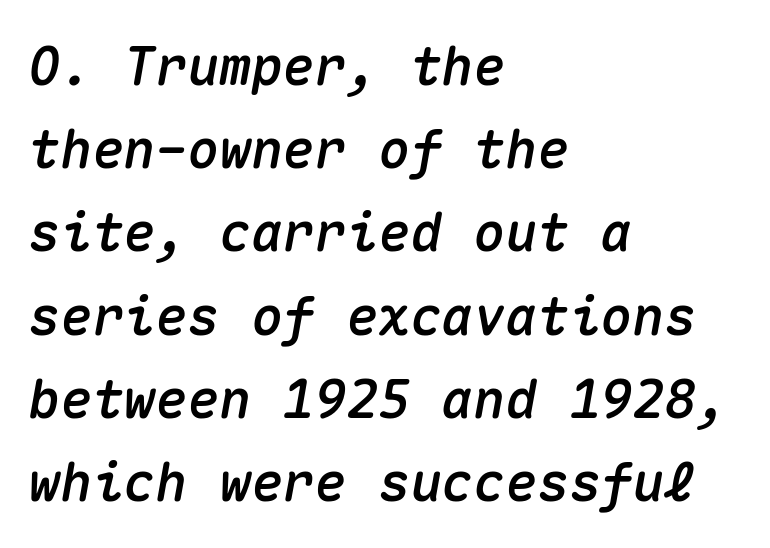
{"italic": "yes", "lean": "right", "slant_degrees": 10, "width": "normal", "stroke_contrast": "medium", "x_height": "medium", "monospaced": "yes", "underline": "no", "align": "left", "line_spacing": "normal", "line_spacing_ratio": 1.57, "letter_spacing": "normal", "letter_spacing_em": 0.0, "glyph_px": 53}
